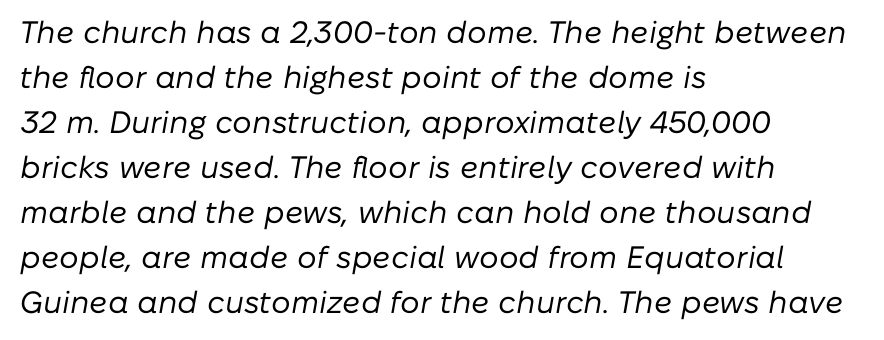
Q: Is the text bold? A: No.
Q: Is the text italic (slanted)? A: Yes, it leans right by about 10 degrees.
Q: Is the text underlined? A: No.
Q: How is the paragraph aligned? A: Left-aligned.
Q: Is the spacing between letters normal or unusually wide? A: Normal.
Q: Is the spacing between lines tight, normal or loose? A: Normal.
Q: Width (condensed, normal, or wide)? A: Normal.
Q: Stroke contrast? A: Low.
Q: x-height? A: Medium.
Q: Monospaced? A: No.
